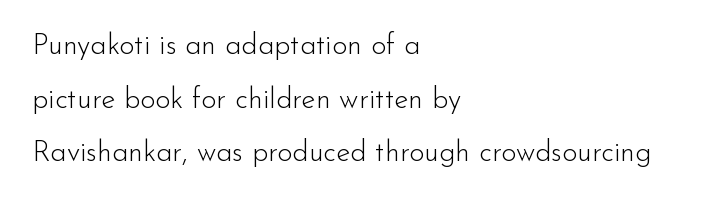
{"serif": "no", "italic": "no", "bold": "no", "weight": "light", "width": "normal", "stroke_contrast": "low", "x_height": "small", "monospaced": "no", "underline": "no", "align": "left", "line_spacing_ratio": 1.85, "letter_spacing": "normal", "letter_spacing_em": 0.0, "glyph_px": 29}
